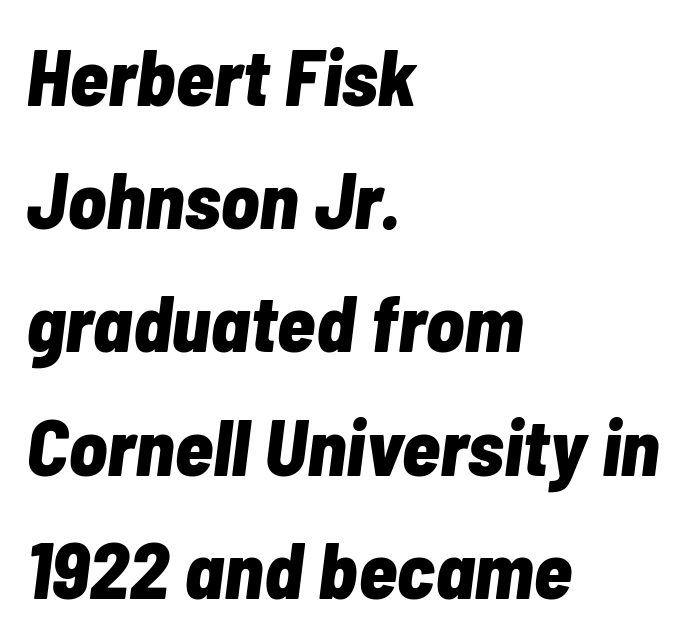
Q: Is the text bold? A: Yes.
Q: Is the text italic (slanted)? A: Yes, it leans right by about 7 degrees.
Q: Is the text underlined? A: No.
Q: How is the paragraph aligned? A: Left-aligned.
Q: Is the spacing between letters normal or unusually wide? A: Normal.
Q: Is the spacing between lines tight, normal or loose? A: Normal.
Q: Width (condensed, normal, or wide)? A: Condensed.
Q: Stroke contrast? A: Low.
Q: x-height? A: Medium.
Q: Monospaced? A: No.
